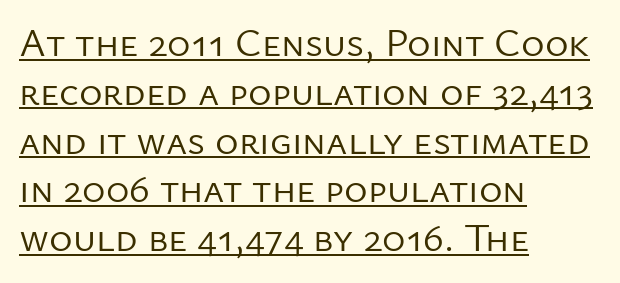
The image shows 40 px regular-weight sans-serif type, upright; set left-aligned, line spacing 1.22x, normal letter spacing, underlined; low stroke contrast and a medium x-height.
